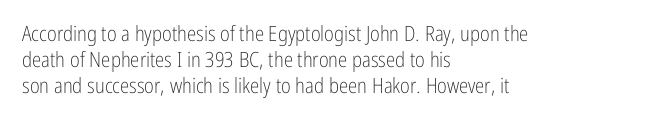
The image shows 21 px text type, upright; set left-aligned, line spacing 1.23x, normal letter spacing, not underlined.
